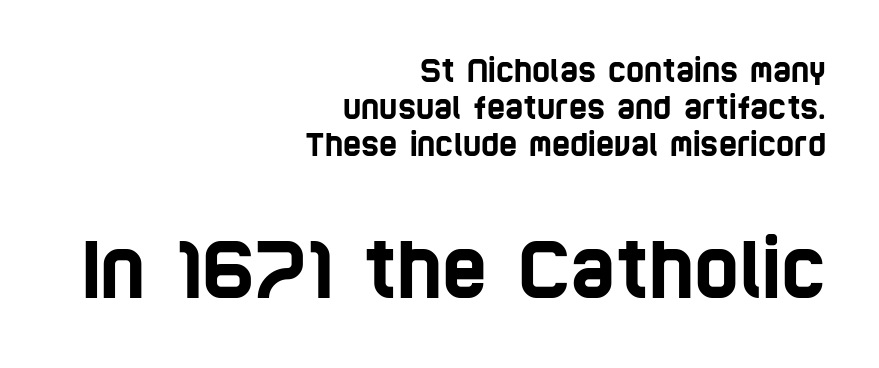
{"serif": "no", "width": "condensed", "stroke_contrast": "low", "x_height": "large", "monospaced": "no", "underline": "no", "align": "right", "line_spacing_ratio": 1.2, "letter_spacing": "normal", "letter_spacing_em": 0.0, "larger_block": "second", "size_ratio": 2.48, "glyph_px": 77}
